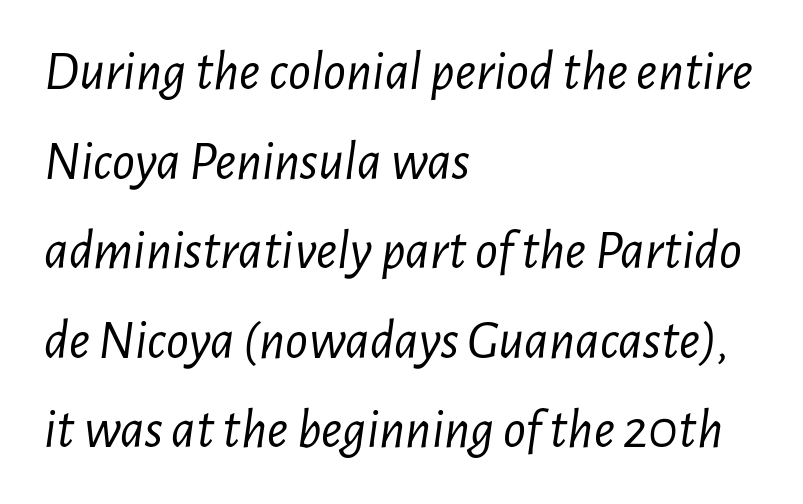
The image shows 56 px light, condensed type, italic (leaning right); set left-aligned, normal line spacing (1.6x), normal letter spacing, not underlined; low stroke contrast and a medium x-height.
